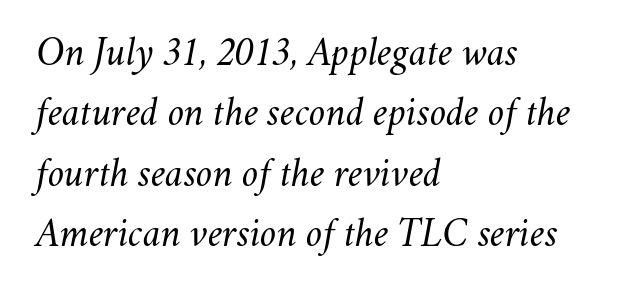
This sample uses plain, unmodified letter spacing. The typography opts for an oblique posture over an upright one. Heft: none added — not bold. This sample is left-justified, so line endings fall wherever the words run out. The strip under each line holds only bare page. Evenly set lines give the paragraph a standard silhouette.
